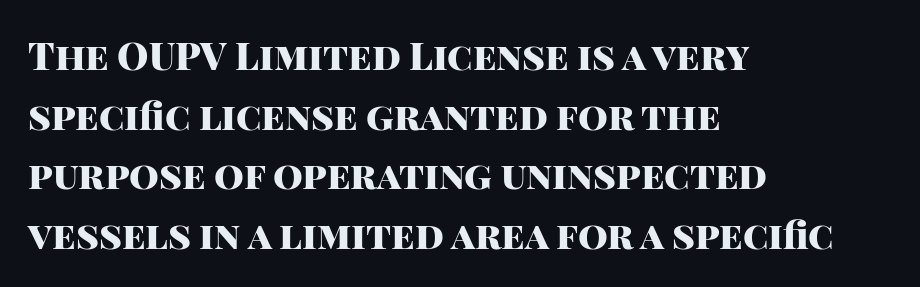
{"serif": "no", "italic": "no", "bold": "yes", "weight": "heavy", "width": "normal", "stroke_contrast": "high", "x_height": "large", "monospaced": "no", "underline": "no", "align": "left", "line_spacing": "normal", "line_spacing_ratio": 1.57, "letter_spacing": "normal", "letter_spacing_em": 0.0, "glyph_px": 38}
